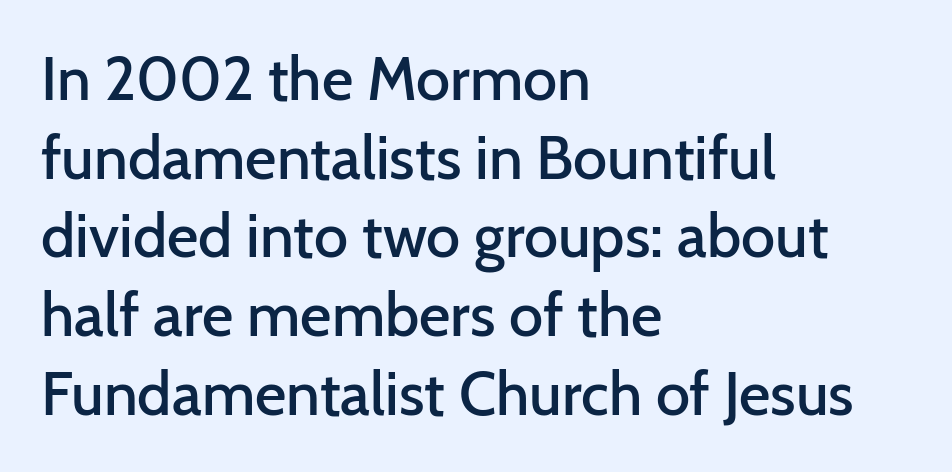
The image shows 61 px semibold sans-serif type, upright; set left-aligned, normal line spacing (1.29x), normal letter spacing, not underlined; low stroke contrast and a medium x-height.
